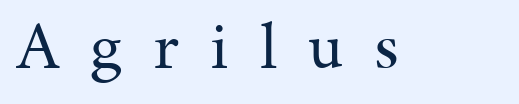
Q: Is the text bold? A: No.
Q: Is the text italic (slanted)? A: No, it is upright.
Q: Is the typeface a serif or a sans-serif typeface? A: Serif.
Q: Is the text underlined? A: No.
Q: Is the spacing between letters normal or unusually wide? A: Unusually wide.
Q: Width (condensed, normal, or wide)? A: Normal.
Q: Stroke contrast? A: Medium.
Q: x-height? A: Medium.
Q: Monospaced? A: No.
